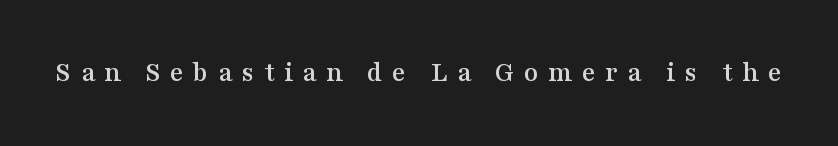
{"serif": "yes", "italic": "no", "width": "wide", "stroke_contrast": "medium", "x_height": "medium", "monospaced": "no", "underline": "no", "letter_spacing": "wide", "letter_spacing_em": 0.32, "glyph_px": 29}
